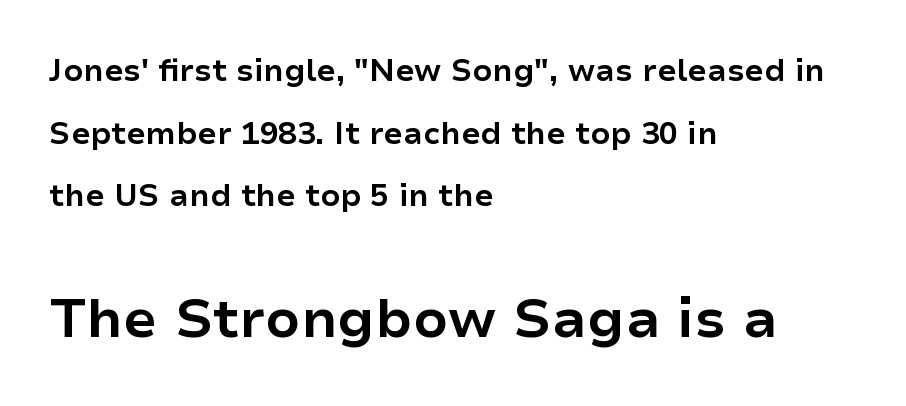
The image shows 55 px bold sans-serif type, upright; set left-aligned, loose line spacing (2.02x), normal letter spacing, not underlined; the second (bottom) block is 1.77x larger; low stroke contrast and a medium x-height.
